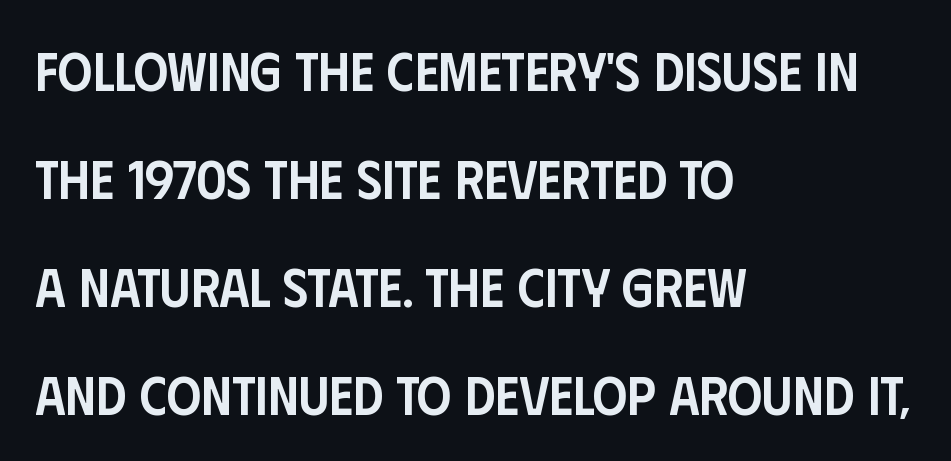
Q: Is the text bold? A: Semi-bold.
Q: Is the text italic (slanted)? A: No, it is upright.
Q: Is the typeface a serif or a sans-serif typeface? A: Sans-serif.
Q: Is the text underlined? A: No.
Q: How is the paragraph aligned? A: Left-aligned.
Q: Is the spacing between letters normal or unusually wide? A: Normal.
Q: Is the spacing between lines tight, normal or loose? A: Loose.
Q: Width (condensed, normal, or wide)? A: Condensed.
Q: Stroke contrast? A: Low.
Q: x-height? A: Large.
Q: Monospaced? A: No.
